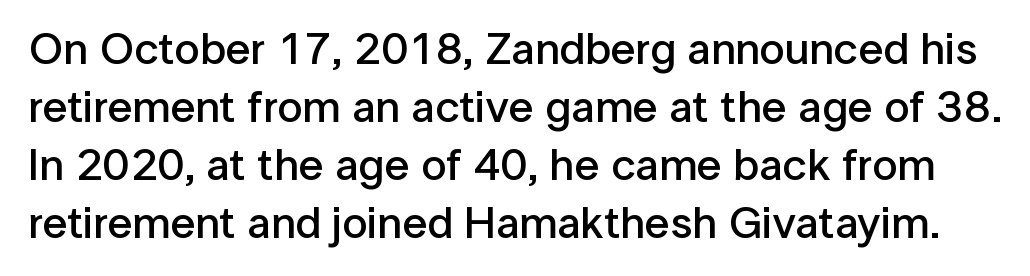
{"serif": "no", "italic": "no", "bold": "semi", "weight": "semibold", "width": "normal", "stroke_contrast": "low", "x_height": "medium", "monospaced": "no", "underline": "no", "line_spacing": "normal", "line_spacing_ratio": 1.29, "letter_spacing": "normal", "letter_spacing_em": 0.0, "glyph_px": 45}
